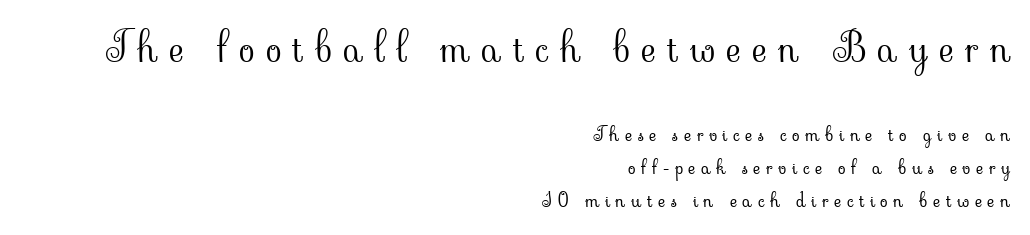
Weight: not bold — regular or lighter. The tracking reads as deliberately expanded to a designer's eye. Note the varied advance widths — an 'i' is clearly narrower than an 'm'. The paragraph has a hard right edge and a soft left edge.
